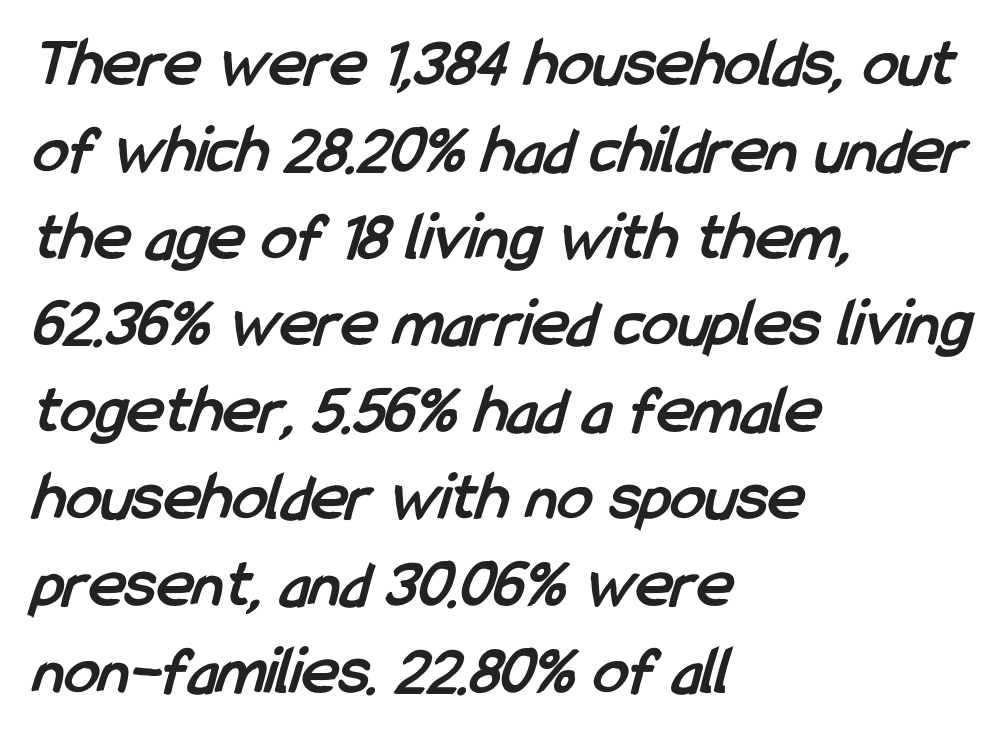
{"serif": "no", "bold": "yes", "weight": "semibold", "width": "condensed", "stroke_contrast": "low", "x_height": "medium", "monospaced": "no", "underline": "no", "align": "left", "line_spacing_ratio": 1.24, "letter_spacing": "normal", "letter_spacing_em": 0.0, "glyph_px": 70}
